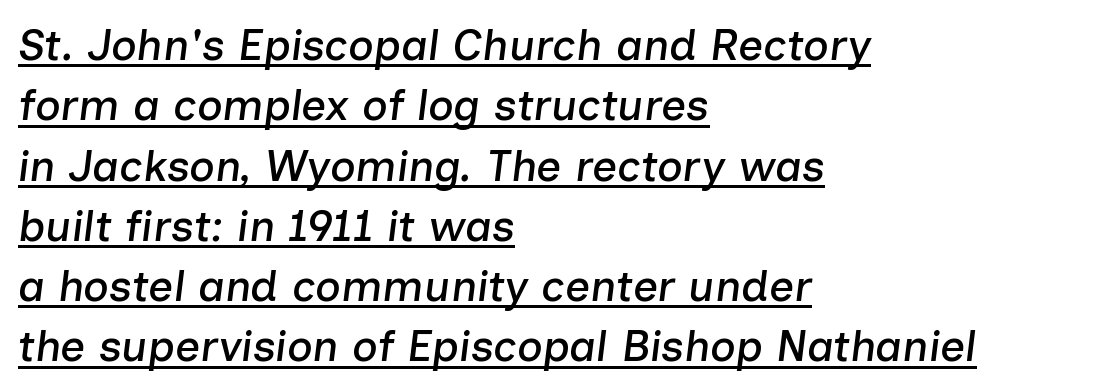
Q: Is the text italic (slanted)? A: Yes, it leans right by about 7 degrees.
Q: Is the text underlined? A: Yes.
Q: How is the paragraph aligned? A: Left-aligned.
Q: Is the spacing between letters normal or unusually wide? A: Normal.
Q: Is the spacing between lines tight, normal or loose? A: Normal.
Q: Width (condensed, normal, or wide)? A: Normal.
Q: Stroke contrast? A: Low.
Q: x-height? A: Medium.
Q: Monospaced? A: No.
